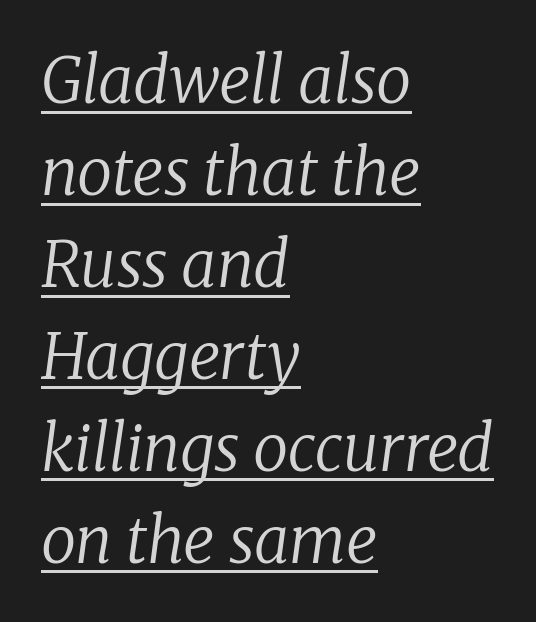
The image shows 63 px regular-weight serif type, italic (leaning right); set left-aligned, normal line spacing (1.46x), normal letter spacing, underlined; low stroke contrast and a medium x-height.
